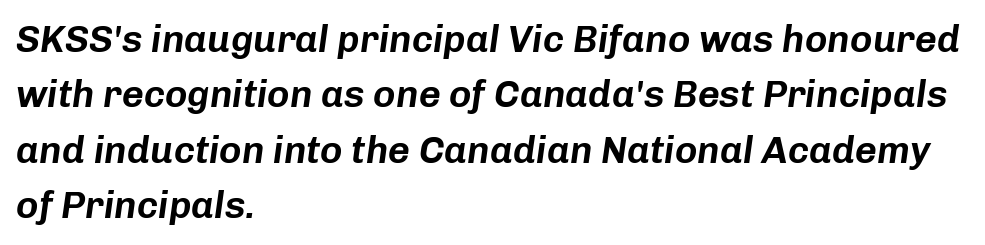
Q: Is the text italic (slanted)? A: Yes, it leans right by about 8 degrees.
Q: Is the text underlined? A: No.
Q: How is the paragraph aligned? A: Left-aligned.
Q: Is the spacing between letters normal or unusually wide? A: Normal.
Q: Is the spacing between lines tight, normal or loose? A: Normal.
Q: Width (condensed, normal, or wide)? A: Normal.
Q: Stroke contrast? A: Low.
Q: x-height? A: Medium.
Q: Monospaced? A: No.
